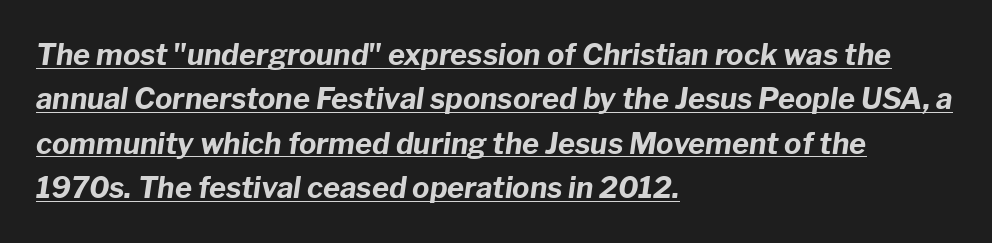
Does the lettering tilt? It does — this is italic. The paragraph shown leans on its left margin. Is there much room between lines? A standard amount, neither cramped nor airy. Short note: letters normally spaced.
